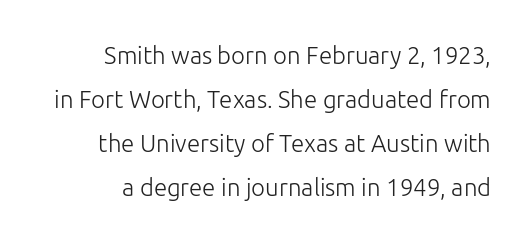
{"italic": "no", "bold": "no", "underline": "no", "line_spacing_ratio": 1.84, "letter_spacing": "normal", "letter_spacing_em": 0.0, "glyph_px": 24}
